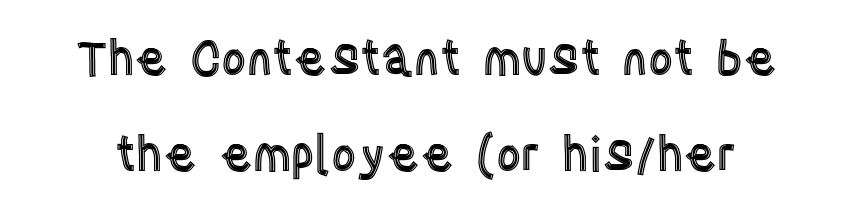
The lettering stays uniformly vertical, giving the passage a roman look. A great deal of white space separates one row of letters from the next. Underlining? Definitely not there. A typesetter would call this proportional, since set widths differ per character. Tracking value appears to be zero — textbook default spacing.
